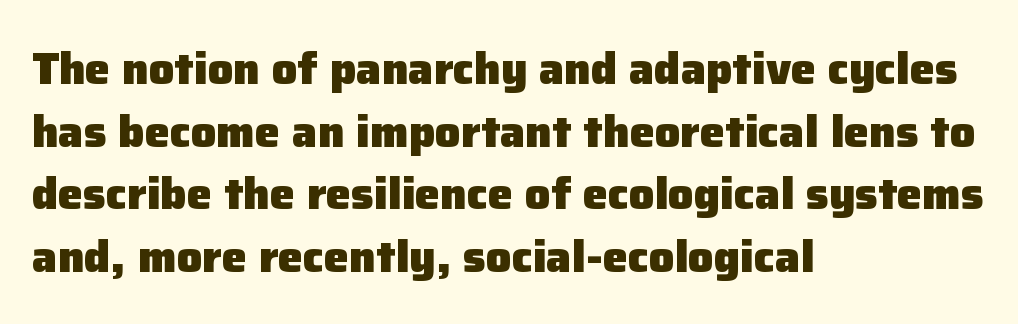
{"serif": "no", "italic": "no", "bold": "yes", "weight": "heavy", "width": "normal", "stroke_contrast": "low", "x_height": "medium", "monospaced": "no", "underline": "no", "align": "left", "line_spacing": "normal", "line_spacing_ratio": 1.39, "letter_spacing": "normal", "letter_spacing_em": 0.0, "glyph_px": 45}
